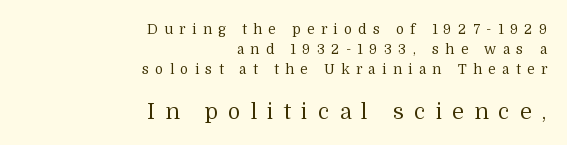
The image shows 22 px text type, upright; set right-aligned, normal line spacing (1.42x), unusually wide letter spacing (+0.45 em), not underlined; the second (bottom) block is 1.57x larger.
